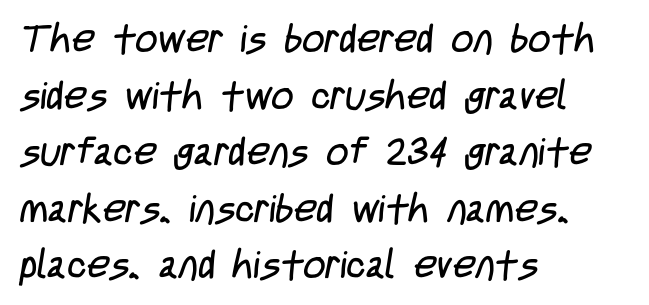
What's the leading like? Ordinary, nothing unusual. Check the space under the baseline: it is left empty. Each letter keeps its own natural width here, so spacing adapts to shape. Alignment: flush left. Grotesque or geometric, the face here clearly has no serifs.
